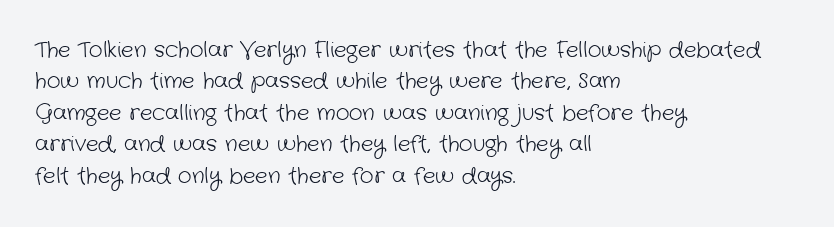
{"bold": "no", "underline": "no", "align": "left", "line_spacing": "normal", "line_spacing_ratio": 1.5, "letter_spacing": "normal", "letter_spacing_em": 0.0, "glyph_px": 21}
